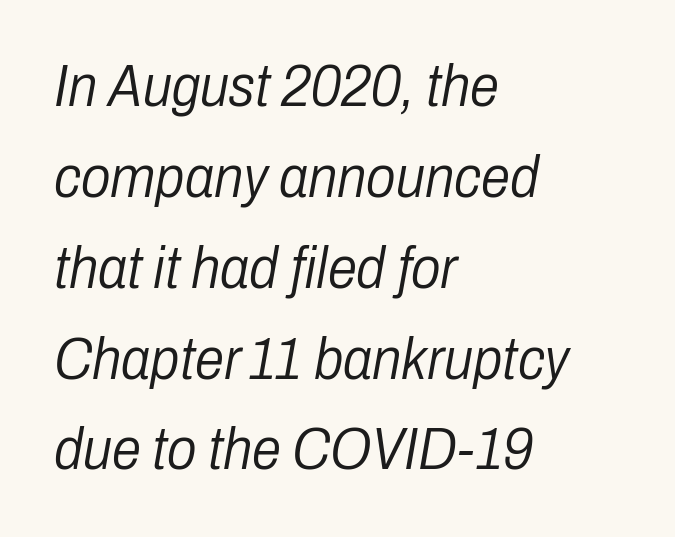
The image shows 59 px light, condensed type, italic (leaning right); set left-aligned, normal line spacing (1.54x), normal letter spacing, not underlined; low stroke contrast and a medium x-height.
